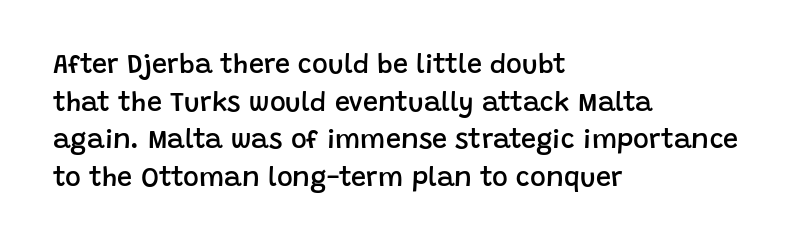
{"italic": "no", "bold": "semi", "underline": "no", "align": "left", "line_spacing": "normal", "line_spacing_ratio": 1.39, "letter_spacing": "normal", "letter_spacing_em": 0.0, "glyph_px": 27}
